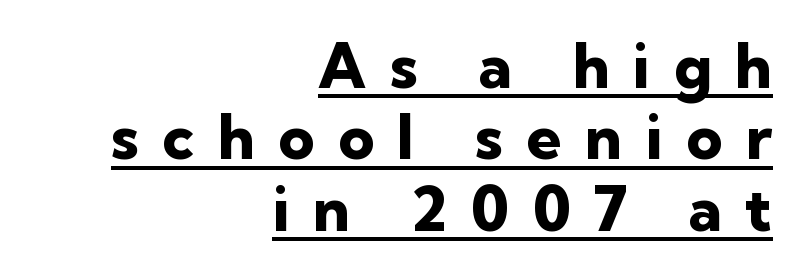
The image shows 62 px heavy sans-serif type, upright; set right-aligned, tight line spacing (1.15x), unusually wide letter spacing (+0.38 em), underlined; low stroke contrast and a medium x-height.
